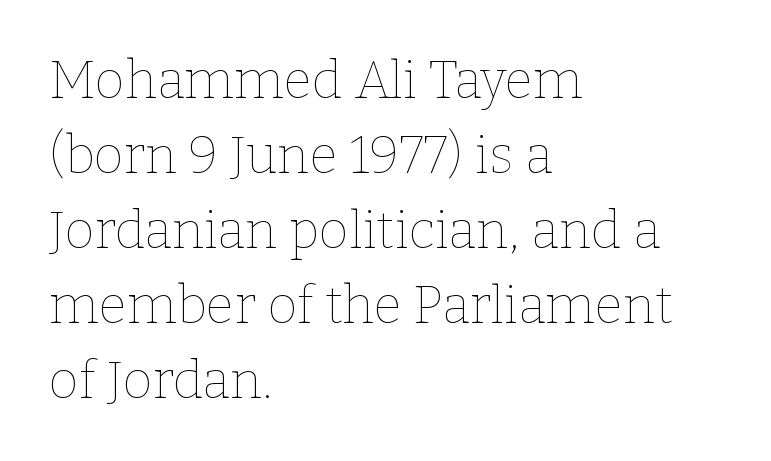
{"italic": "no", "bold": "no", "weight": "thin", "width": "normal", "stroke_contrast": "low", "x_height": "medium", "monospaced": "no", "underline": "no", "align": "left", "line_spacing": "normal", "line_spacing_ratio": 1.44, "letter_spacing": "normal", "letter_spacing_em": 0.0, "glyph_px": 52}
